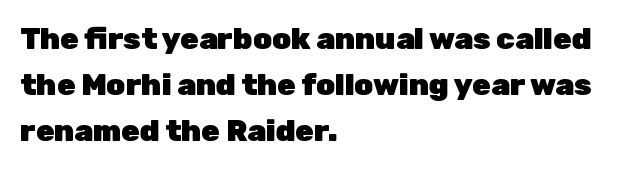
Q: Is the text bold? A: Yes.
Q: Is the text italic (slanted)? A: No, it is upright.
Q: Is the typeface a serif or a sans-serif typeface? A: Sans-serif.
Q: Is the text underlined? A: No.
Q: How is the paragraph aligned? A: Left-aligned.
Q: Is the spacing between letters normal or unusually wide? A: Normal.
Q: Is the spacing between lines tight, normal or loose? A: Normal.
Q: Width (condensed, normal, or wide)? A: Normal.
Q: Stroke contrast? A: Low.
Q: x-height? A: Medium.
Q: Monospaced? A: No.
